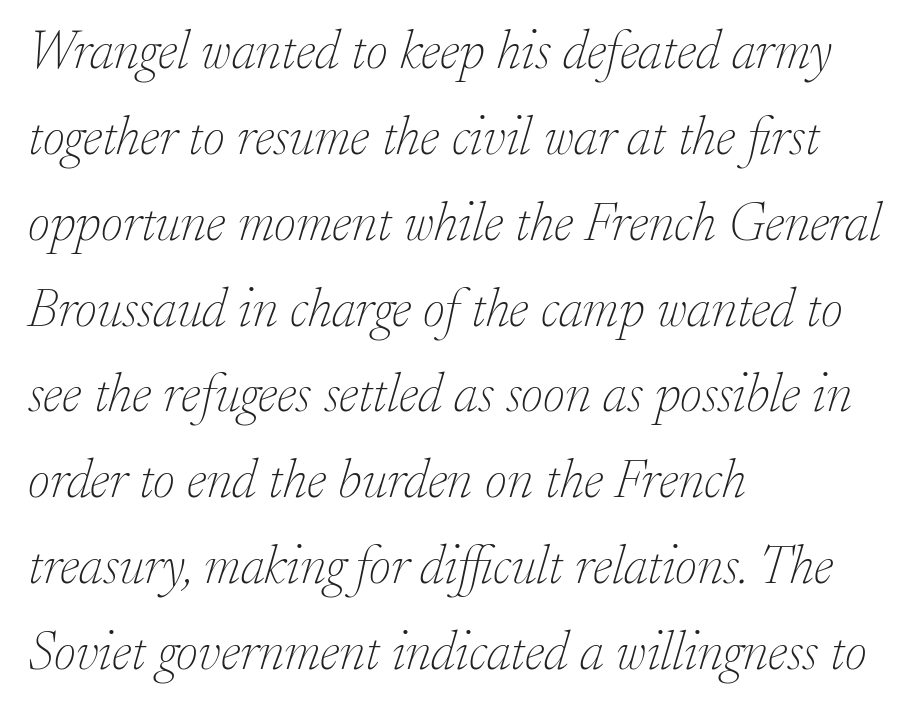
The image shows 54 px thin serif type, italic (leaning right); set left-aligned, normal line spacing (1.59x), normal letter spacing, not underlined; low stroke contrast and a small x-height.
